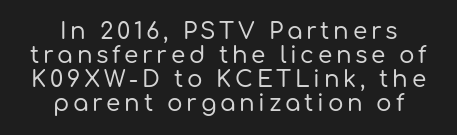
Casual observation: everything's sitting right in the middle. Every character sits straight up, as roman type does. Anything drawn beneath the words? Only blank space. Each new line begins almost immediately beneath the previous one.
